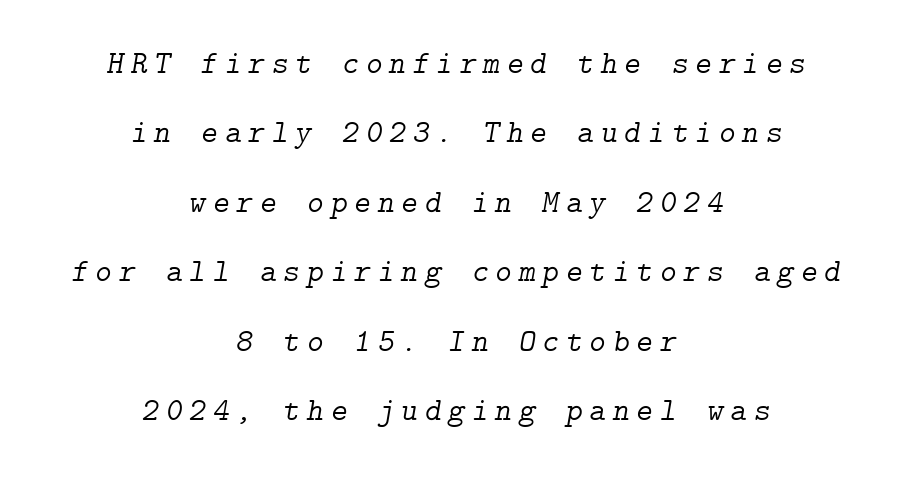
Q: Is the text bold? A: No.
Q: Is the text italic (slanted)? A: Yes, it leans right by about 9 degrees.
Q: Is the typeface a serif or a sans-serif typeface? A: Serif.
Q: Is the text underlined? A: No.
Q: How is the paragraph aligned? A: Centered.
Q: Is the spacing between letters normal or unusually wide? A: Unusually wide.
Q: Is the spacing between lines tight, normal or loose? A: Loose.
Q: Width (condensed, normal, or wide)? A: Normal.
Q: Stroke contrast? A: Low.
Q: x-height? A: Medium.
